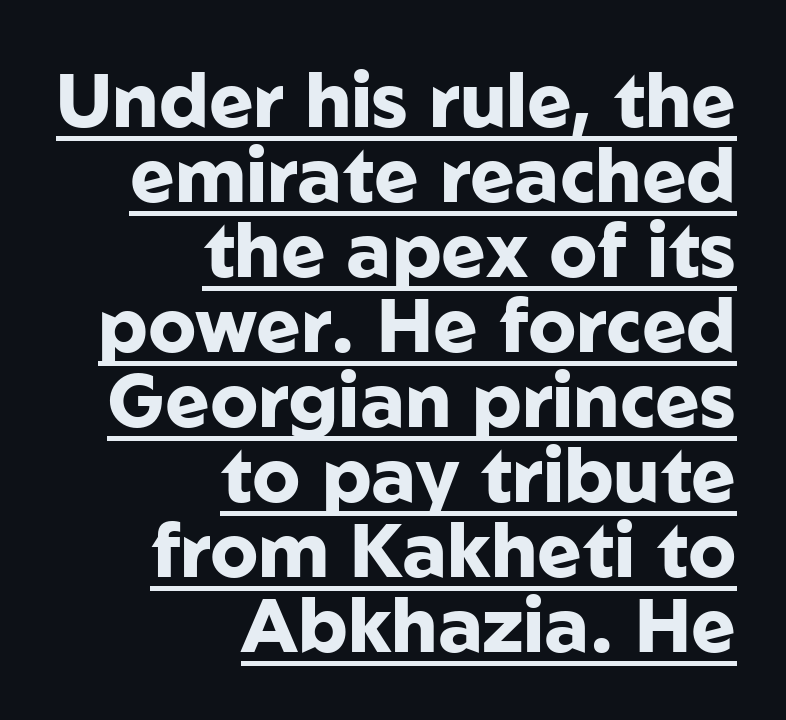
The image shows 75 px heavy sans-serif type, upright; set right-aligned, tight line spacing (1.0x), normal letter spacing, underlined; low stroke contrast and a medium x-height.
